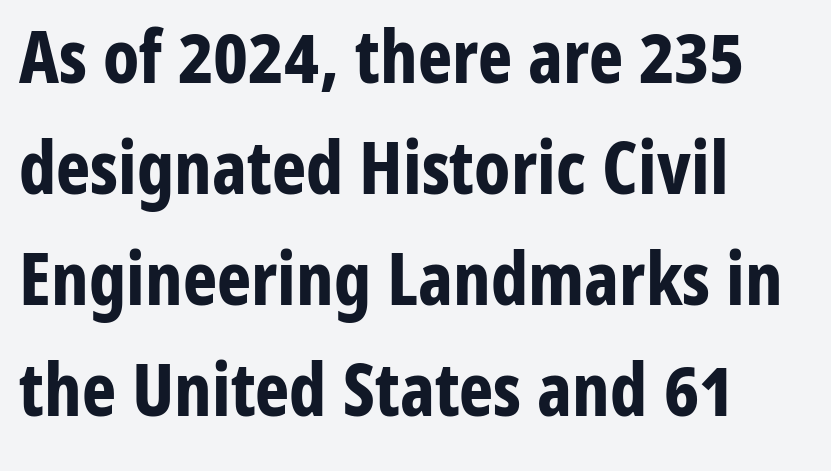
The image shows 73 px bold, condensed sans-serif type, upright; set left-aligned, normal line spacing (1.52x), normal letter spacing, not underlined; low stroke contrast and a medium x-height.
